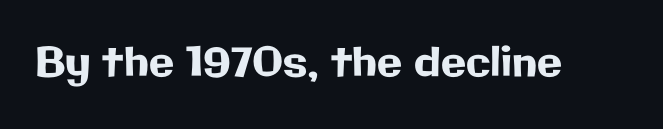
The image shows 41 px sans-serif type, upright; set normal letter spacing, not underlined; low stroke contrast and a medium x-height.
